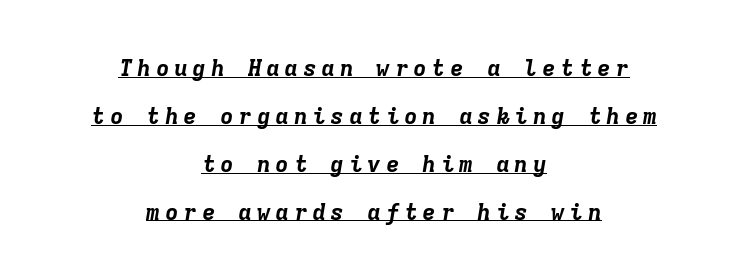
The image shows 23 px bold type, italic (leaning right); set centered, loose line spacing (2.08x), unusually wide letter spacing (+0.2 em), underlined.
